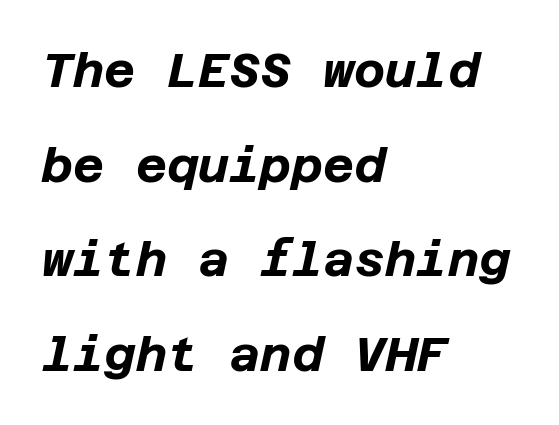
The image shows 48 px bold type, italic (leaning right); set left-aligned, loose line spacing (1.97x), normal letter spacing, not underlined; low stroke contrast and a large x-height.
